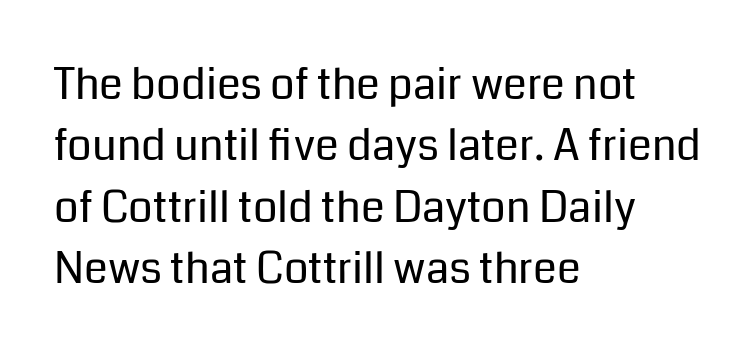
{"serif": "no", "italic": "no", "bold": "no", "weight": "regular", "width": "normal", "stroke_contrast": "low", "x_height": "medium", "monospaced": "no", "underline": "no", "align": "left", "line_spacing": "normal", "line_spacing_ratio": 1.43, "letter_spacing": "normal", "letter_spacing_em": 0.0, "glyph_px": 43}
